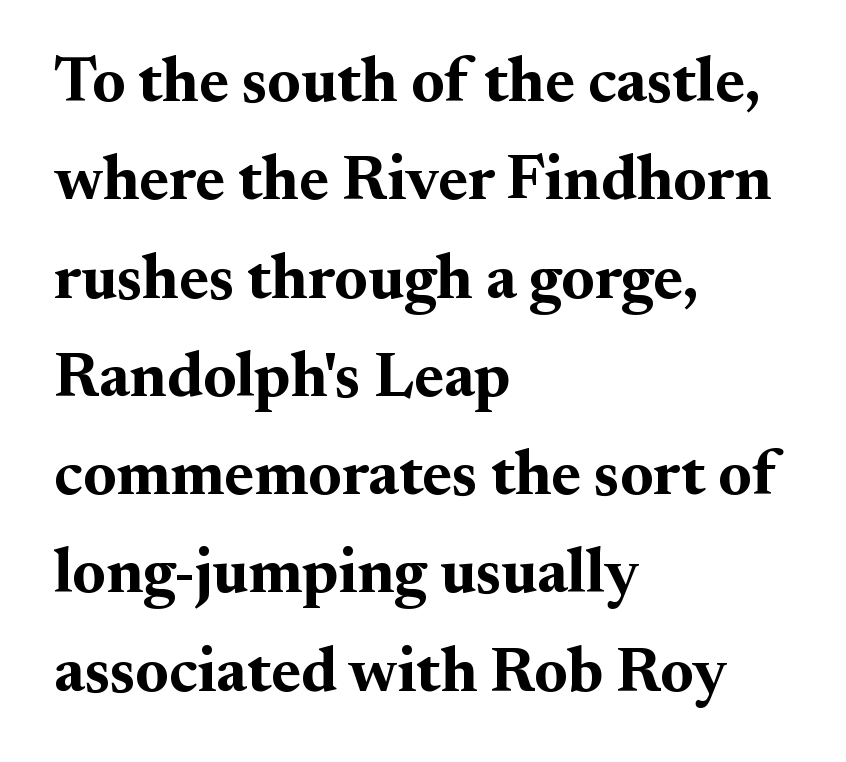
Q: Is the text bold? A: Yes.
Q: Is the text italic (slanted)? A: No, it is upright.
Q: Is the typeface a serif or a sans-serif typeface? A: Serif.
Q: Is the text underlined? A: No.
Q: How is the paragraph aligned? A: Left-aligned.
Q: Is the spacing between letters normal or unusually wide? A: Normal.
Q: Is the spacing between lines tight, normal or loose? A: Normal.
Q: Width (condensed, normal, or wide)? A: Normal.
Q: Stroke contrast? A: Medium.
Q: x-height? A: Small.
Q: Monospaced? A: No.
